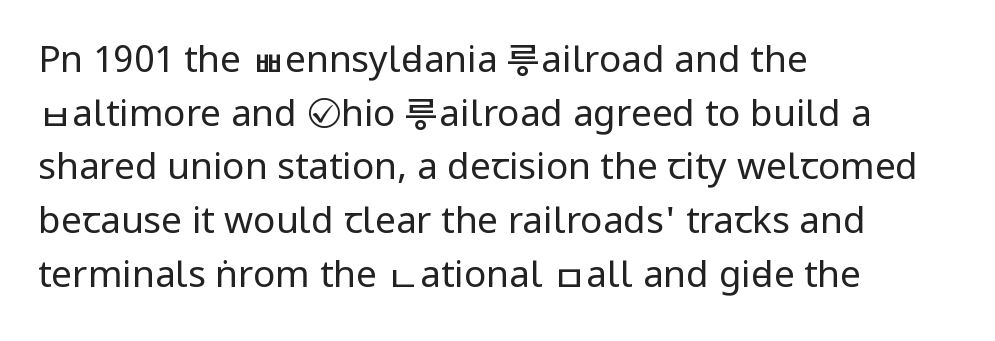
Q: Is the text bold? A: No.
Q: Is the text italic (slanted)? A: No, it is upright.
Q: Is the typeface a serif or a sans-serif typeface? A: Sans-serif.
Q: Is the text underlined? A: No.
Q: How is the paragraph aligned? A: Left-aligned.
Q: Is the spacing between letters normal or unusually wide? A: Normal.
Q: Is the spacing between lines tight, normal or loose? A: Normal.
Q: Width (condensed, normal, or wide)? A: Condensed.
Q: Stroke contrast? A: Low.
Q: x-height? A: Large.
Q: Monospaced? A: No.
